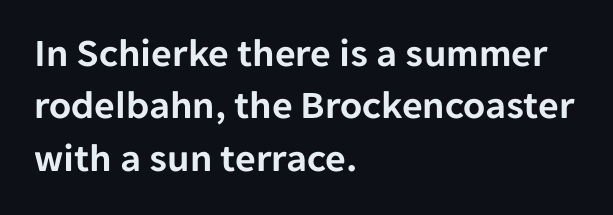
{"serif": "no", "italic": "no", "width": "normal", "stroke_contrast": "low", "x_height": "medium", "monospaced": "no", "underline": "no", "align": "left", "line_spacing": "normal", "line_spacing_ratio": 1.31, "letter_spacing": "normal", "letter_spacing_em": 0.0, "glyph_px": 40}
